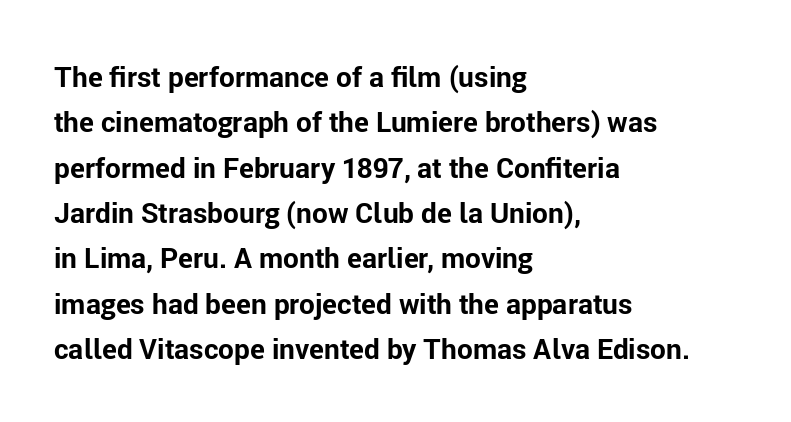
Reading down the column, the eye jumps a familiar distance to each next line. These lines were composed using upright roman letters. Each row of text sits above clean, open space. These lines are composed in type without serifs.
